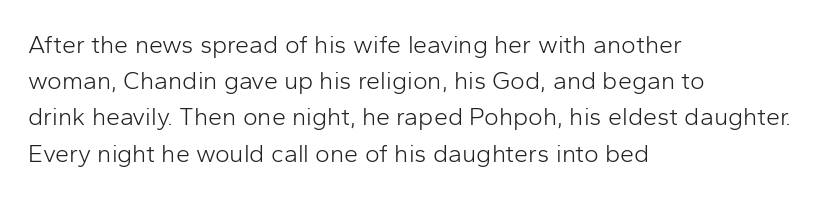
The image shows 25 px text type, upright; set left-aligned, normal line spacing (1.45x), normal letter spacing, not underlined.
